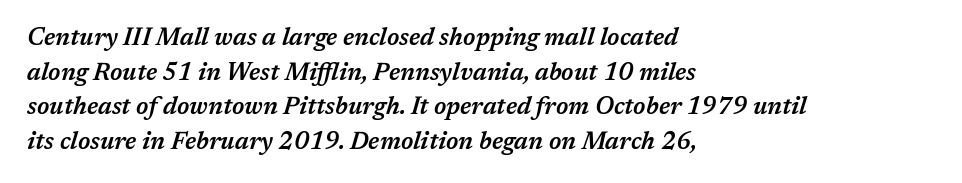
{"italic": "yes", "lean": "right", "slant_degrees": 17, "bold": "semi", "underline": "no", "align": "left", "line_spacing": "normal", "line_spacing_ratio": 1.44, "letter_spacing": "normal", "letter_spacing_em": 0.0, "glyph_px": 24}
